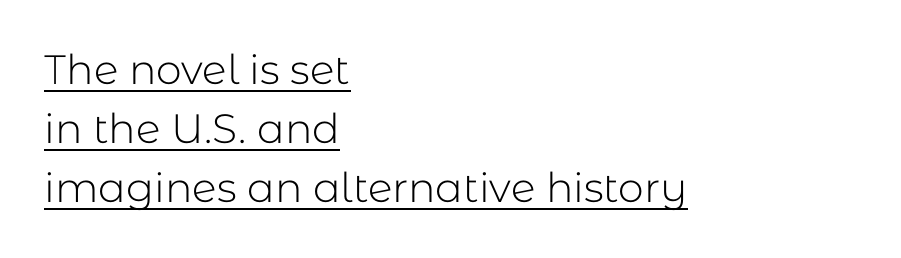
Q: Is the text bold? A: No.
Q: Is the text italic (slanted)? A: No, it is upright.
Q: Is the typeface a serif or a sans-serif typeface? A: Sans-serif.
Q: Is the text underlined? A: Yes.
Q: How is the paragraph aligned? A: Left-aligned.
Q: Is the spacing between letters normal or unusually wide? A: Normal.
Q: Is the spacing between lines tight, normal or loose? A: Normal.
Q: Width (condensed, normal, or wide)? A: Normal.
Q: Stroke contrast? A: Low.
Q: x-height? A: Medium.
Q: Monospaced? A: No.
